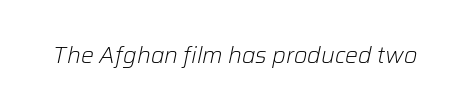
{"italic": "yes", "lean": "right", "slant_degrees": 12, "bold": "no", "underline": "no", "letter_spacing": "normal", "letter_spacing_em": 0.0, "glyph_px": 23}
